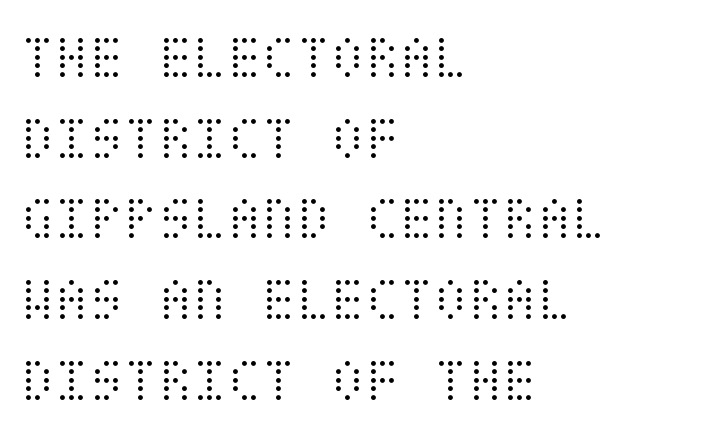
Vertical spacing — default. Each word holds together tightly as a unit, with standard inter-letter gaps. Words float on clear page, feet unadorned. On a weight scale, this lands at 450 or below.
